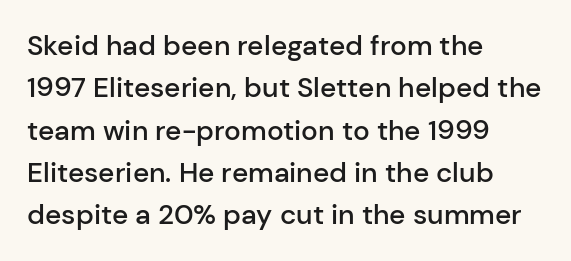
{"serif": "no", "italic": "no", "bold": "semi", "weight": "semibold", "width": "normal", "stroke_contrast": "low", "x_height": "medium", "monospaced": "no", "underline": "no", "align": "left", "line_spacing": "normal", "line_spacing_ratio": 1.51, "letter_spacing": "normal", "letter_spacing_em": 0.0, "glyph_px": 28}
